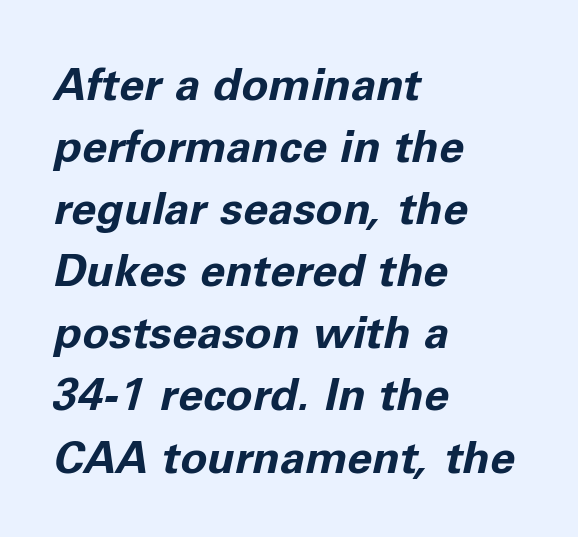
The image shows 45 px bold type, italic (leaning right); set left-aligned, normal line spacing (1.38x), normal letter spacing, not underlined; low stroke contrast and a medium x-height.
